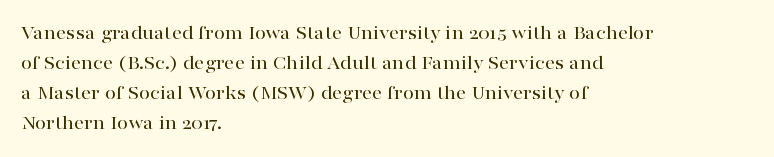
The image shows 20 px text type, upright; set left-aligned, normal line spacing (1.5x), normal letter spacing, not underlined.
